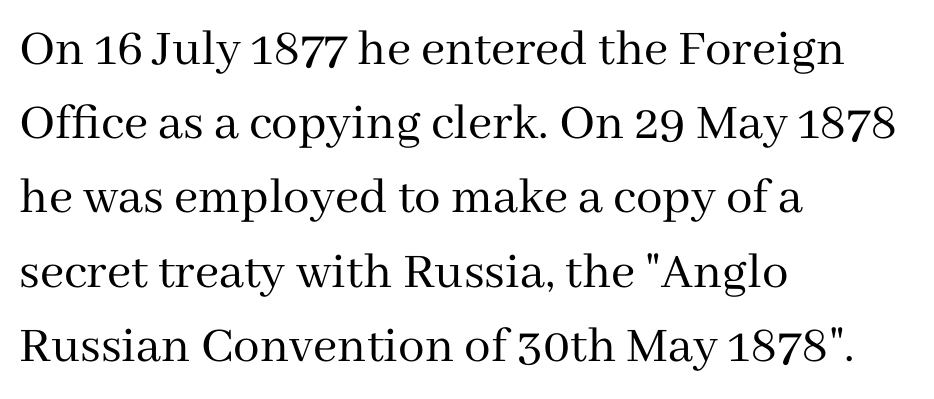
{"serif": "yes", "italic": "no", "bold": "no", "weight": "regular", "width": "normal", "stroke_contrast": "medium", "x_height": "medium", "monospaced": "no", "underline": "no", "align": "left", "line_spacing": "normal", "line_spacing_ratio": 1.4, "letter_spacing": "normal", "letter_spacing_em": 0.0, "glyph_px": 53}
